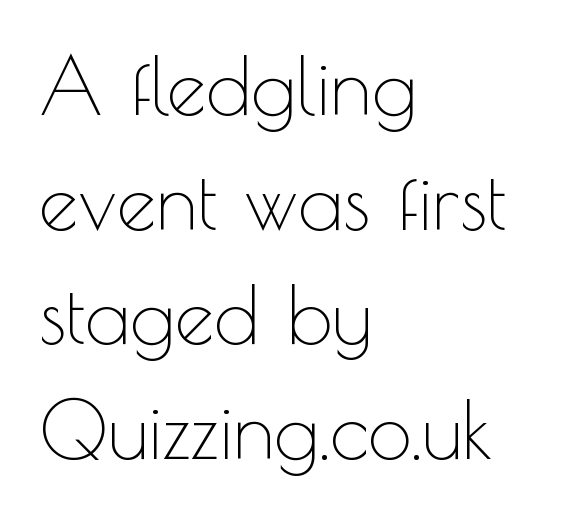
{"serif": "no", "italic": "no", "bold": "no", "weight": "thin", "width": "normal", "x_height": "small", "monospaced": "no", "underline": "no", "align": "left", "line_spacing": "normal", "line_spacing_ratio": 1.45, "letter_spacing": "normal", "letter_spacing_em": 0.0, "glyph_px": 79}
